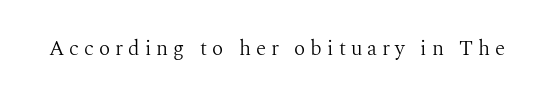
Q: Is the text bold? A: No.
Q: Is the text italic (slanted)? A: No, it is upright.
Q: Is the text underlined? A: No.
Q: Is the spacing between letters normal or unusually wide? A: Unusually wide.
